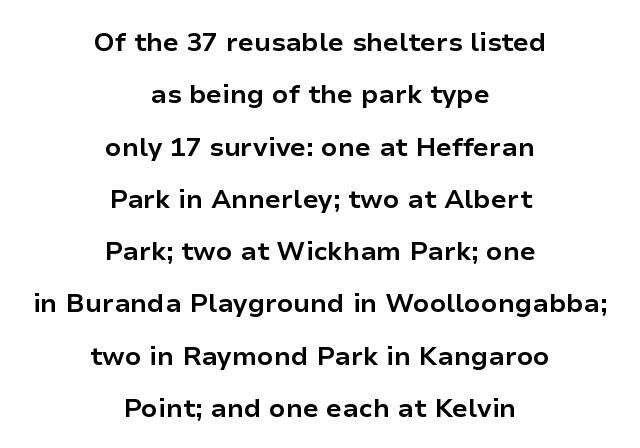
The image shows 26 px bold type, upright; set centered, loose line spacing (2.01x), normal letter spacing, not underlined.
